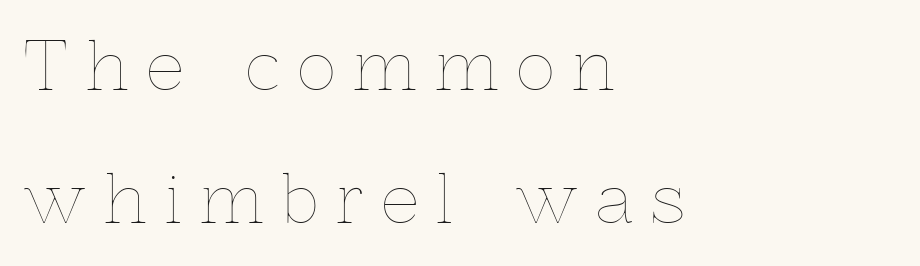
The image shows 66 px thin type, upright; set left-aligned, loose line spacing (2.01x), unusually wide letter spacing (+0.28 em), not underlined; a medium x-height.
